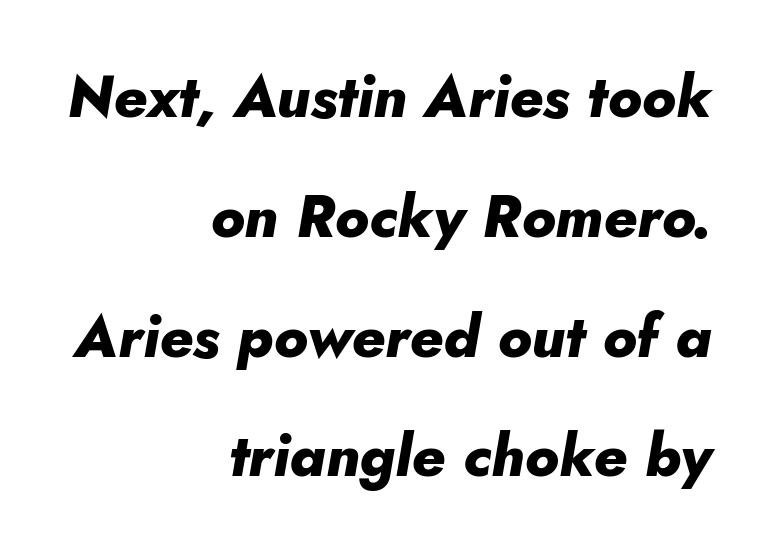
{"italic": "yes", "lean": "right", "slant_degrees": 10, "bold": "yes", "weight": "heavy", "width": "normal", "stroke_contrast": "low", "x_height": "small", "monospaced": "no", "underline": "no", "align": "right", "line_spacing": "loose", "line_spacing_ratio": 2.03, "letter_spacing": "normal", "letter_spacing_em": 0.0, "glyph_px": 59}
